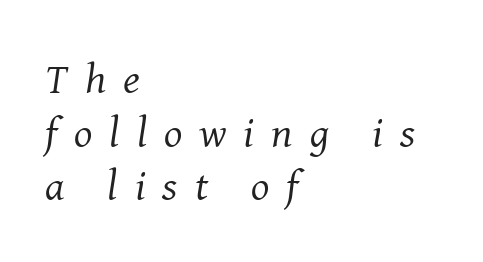
{"serif": "yes", "italic": "yes", "lean": "right", "slant_degrees": 8, "bold": "no", "weight": "regular", "width": "normal", "stroke_contrast": "medium", "x_height": "medium", "monospaced": "no", "underline": "no", "align": "left", "line_spacing": "normal", "line_spacing_ratio": 1.25, "letter_spacing": "wide", "letter_spacing_em": 0.4, "glyph_px": 43}
